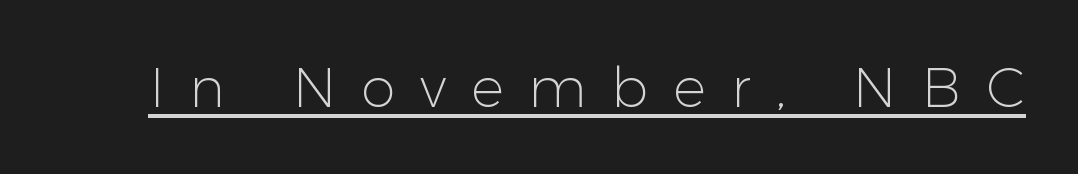
Q: Is the text bold? A: No.
Q: Is the text italic (slanted)? A: No, it is upright.
Q: Is the typeface a serif or a sans-serif typeface? A: Sans-serif.
Q: Is the text underlined? A: Yes.
Q: Is the spacing between letters normal or unusually wide? A: Unusually wide.
Q: Width (condensed, normal, or wide)? A: Normal.
Q: Stroke contrast? A: Low.
Q: x-height? A: Medium.
Q: Monospaced? A: No.
